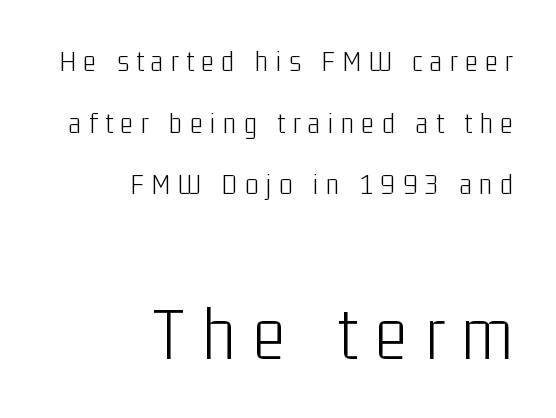
Unlike italic type, these characters show no tilt at all. Does the type have serifs? No, each stem ends abruptly. Heaviness? Minimal to ordinary, like unemphasized prose. Note the varied advance widths — an 'i' is clearly narrower than an 'm'.
